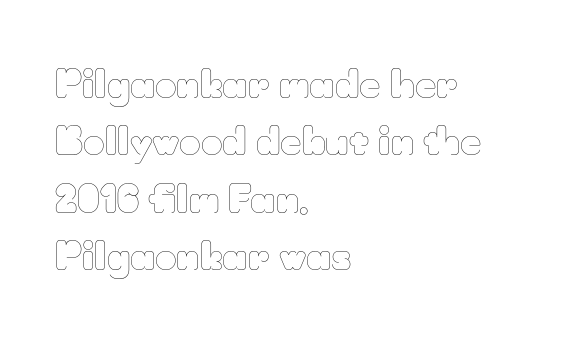
Q: Is the text bold? A: No.
Q: Is the text italic (slanted)? A: No, it is upright.
Q: Is the text underlined? A: No.
Q: How is the paragraph aligned? A: Left-aligned.
Q: Is the spacing between letters normal or unusually wide? A: Normal.
Q: Is the spacing between lines tight, normal or loose? A: Normal.
Q: Width (condensed, normal, or wide)? A: Normal.
Q: Stroke contrast? A: Low.
Q: x-height? A: Small.
Q: Monospaced? A: No.
